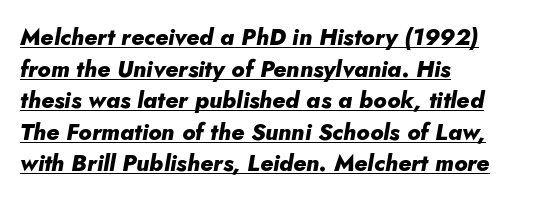
{"italic": "yes", "lean": "right", "slant_degrees": 5, "bold": "yes", "underline": "yes", "align": "left", "line_spacing": "normal", "line_spacing_ratio": 1.37, "letter_spacing": "normal", "letter_spacing_em": 0.0, "glyph_px": 23}
